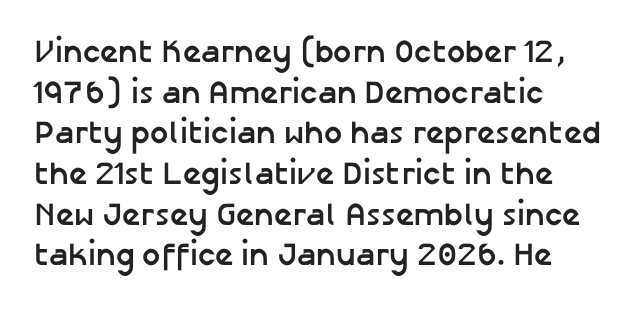
The image shows 32 px semibold sans-serif type, upright; set left-aligned, normal line spacing (1.27x), normal letter spacing, not underlined; low stroke contrast and a medium x-height.
